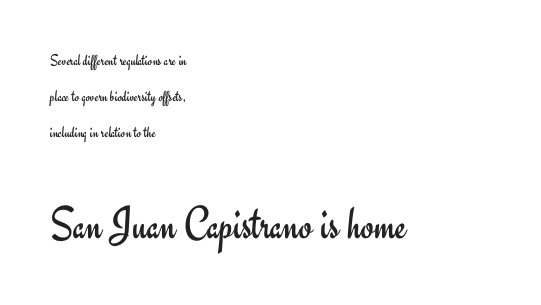
Honestly, the letter spacing is just normal — you wouldn't notice it. Each line starts at the same left margin while the right side varies. Ink coverage per letter is moderate at most.
